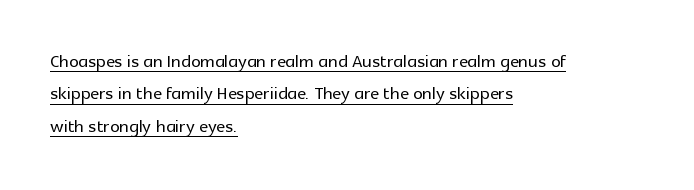
The lines sit at an ordinary, default distance from one another. This rendering leaves character spacing at its baseline value. Underlined type. Tall strokes in this sample are plumb rather than angled.
